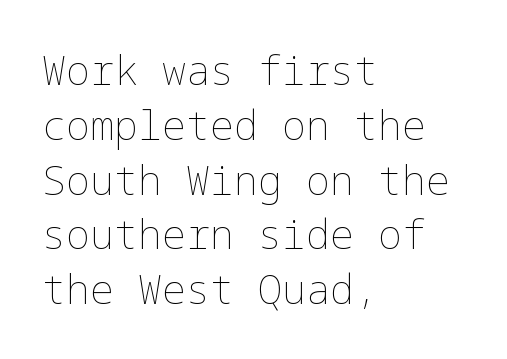
{"italic": "no", "bold": "no", "weight": "thin", "width": "normal", "stroke_contrast": "low", "x_height": "medium", "underline": "no", "align": "left", "line_spacing": "normal", "line_spacing_ratio": 1.37, "letter_spacing": "normal", "letter_spacing_em": 0.0, "glyph_px": 40}
